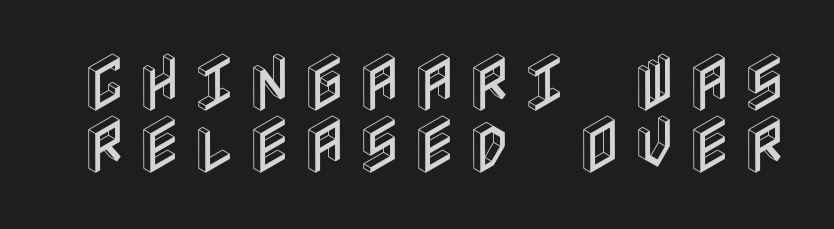
Q: Is the text italic (slanted)? A: No, it is upright.
Q: Is the text underlined? A: No.
Q: Is the spacing between lines tight, normal or loose? A: Tight.
Q: Width (condensed, normal, or wide)? A: Condensed.
Q: x-height? A: Large.
